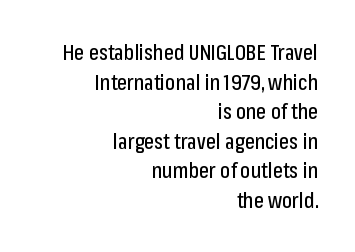
The image shows 21 px text type, upright; set right-aligned, normal line spacing (1.41x), normal letter spacing, not underlined.
